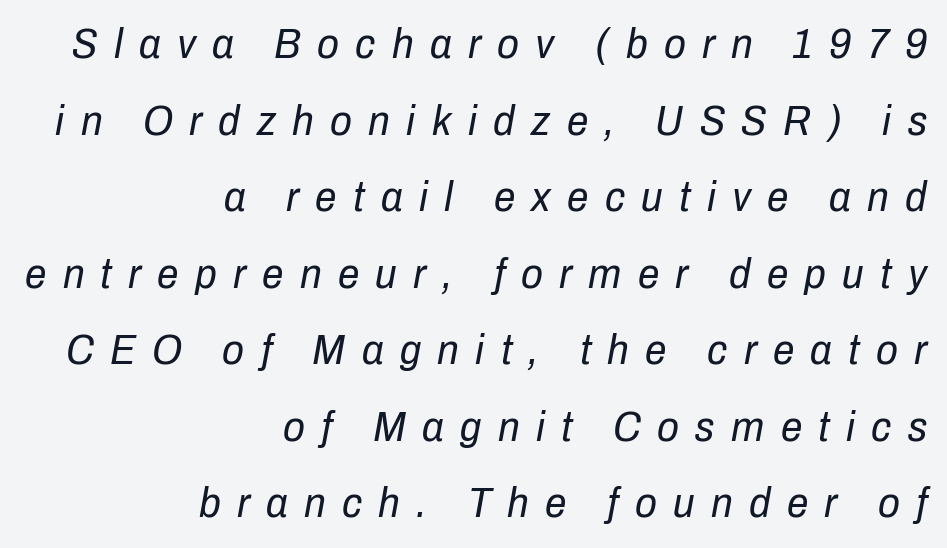
{"italic": "yes", "lean": "right", "slant_degrees": 10, "bold": "no", "weight": "regular", "width": "condensed", "stroke_contrast": "low", "x_height": "medium", "monospaced": "no", "underline": "no", "align": "right", "line_spacing_ratio": 1.78, "letter_spacing": "wide", "letter_spacing_em": 0.38, "glyph_px": 43}
